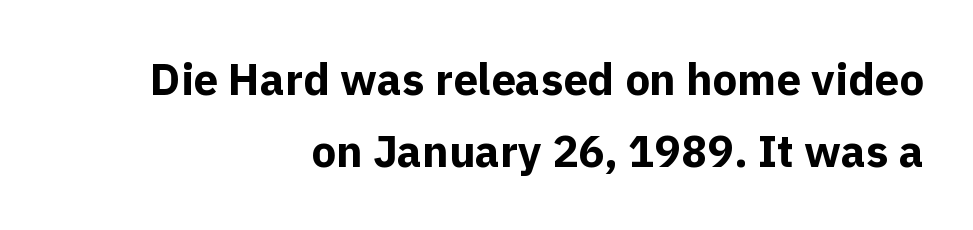
Q: Is the text bold? A: Yes.
Q: Is the text italic (slanted)? A: No, it is upright.
Q: Is the typeface a serif or a sans-serif typeface? A: Sans-serif.
Q: Is the text underlined? A: No.
Q: How is the paragraph aligned? A: Right-aligned.
Q: Is the spacing between letters normal or unusually wide? A: Normal.
Q: Is the spacing between lines tight, normal or loose? A: Normal.
Q: Width (condensed, normal, or wide)? A: Normal.
Q: x-height? A: Medium.
Q: Monospaced? A: No.
